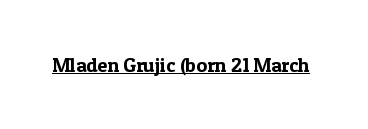
Q: Is the text italic (slanted)? A: No, it is upright.
Q: Is the text underlined? A: Yes.
Q: Is the spacing between letters normal or unusually wide? A: Normal.
